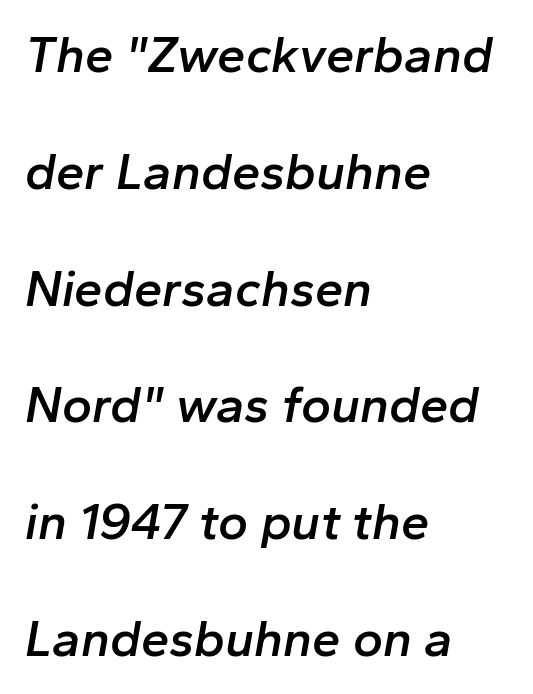
{"italic": "yes", "lean": "right", "slant_degrees": 10, "bold": "semi", "weight": "semibold", "width": "normal", "stroke_contrast": "low", "x_height": "medium", "monospaced": "no", "underline": "no", "align": "left", "line_spacing": "loose", "line_spacing_ratio": 2.29, "letter_spacing": "normal", "letter_spacing_em": 0.0, "glyph_px": 51}
